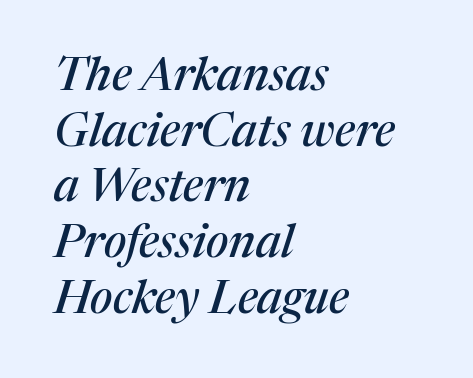
Casual observation: everything's shoved over to the left. Look at the bottom of the vertical strokes: they flare into serifs here. When letters slant like this, we call the style italic. Only glyphs here, with clear space below each row.
